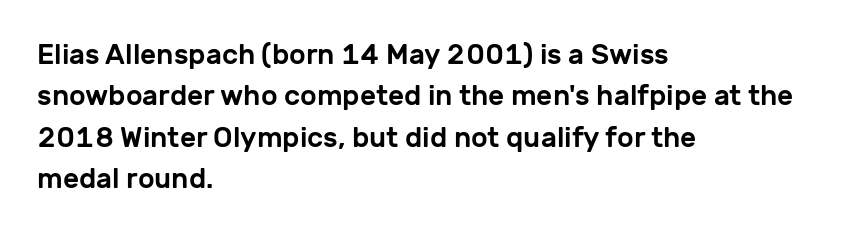
{"serif": "no", "italic": "no", "width": "normal", "stroke_contrast": "low", "x_height": "medium", "monospaced": "no", "underline": "no", "align": "left", "line_spacing": "normal", "line_spacing_ratio": 1.48, "letter_spacing": "normal", "letter_spacing_em": 0.0, "glyph_px": 28}
